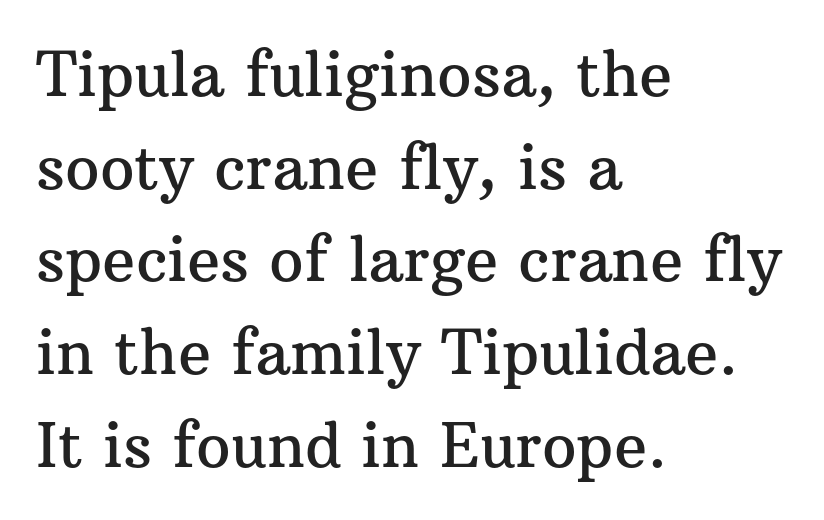
Q: Is the text italic (slanted)? A: No, it is upright.
Q: Is the typeface a serif or a sans-serif typeface? A: Serif.
Q: Is the text underlined? A: No.
Q: How is the paragraph aligned? A: Left-aligned.
Q: Is the spacing between letters normal or unusually wide? A: Normal.
Q: Is the spacing between lines tight, normal or loose? A: Normal.
Q: Width (condensed, normal, or wide)? A: Normal.
Q: Stroke contrast? A: Medium.
Q: x-height? A: Medium.
Q: Monospaced? A: No.
